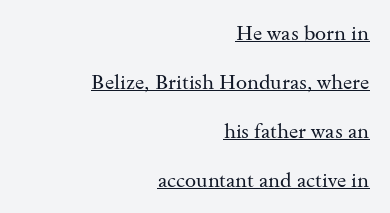
Q: Is the text bold? A: No.
Q: Is the text italic (slanted)? A: No, it is upright.
Q: Is the text underlined? A: Yes.
Q: How is the paragraph aligned? A: Right-aligned.
Q: Is the spacing between letters normal or unusually wide? A: Normal.
Q: Is the spacing between lines tight, normal or loose? A: Loose.
